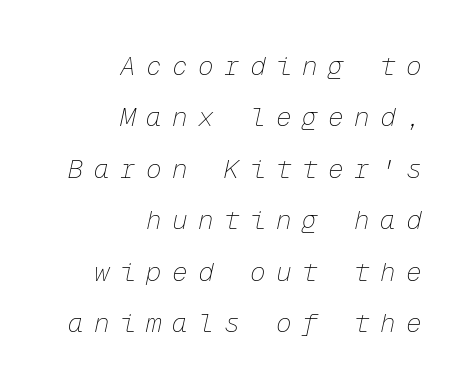
Stems here are at most as thick as an everyday book face. Honestly, there is no underline to notice here at all. The passage is arranged like a letterhead date or caption credit — flush right. The letters are slanted; this is an italic face. Loosely led — the rows are spread out.
